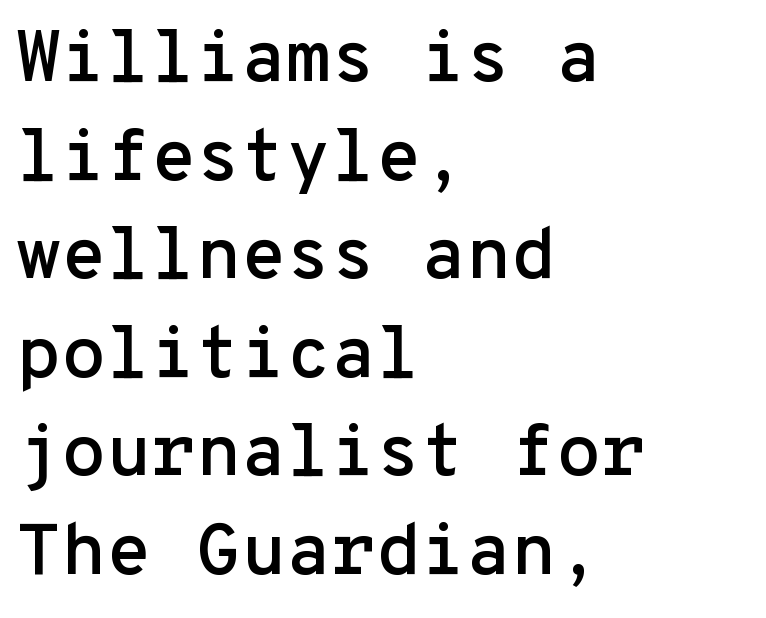
{"serif": "no", "italic": "no", "width": "normal", "stroke_contrast": "low", "x_height": "medium", "monospaced": "yes", "underline": "no", "align": "left", "line_spacing": "normal", "line_spacing_ratio": 1.35, "letter_spacing": "normal", "letter_spacing_em": 0.0, "glyph_px": 73}
